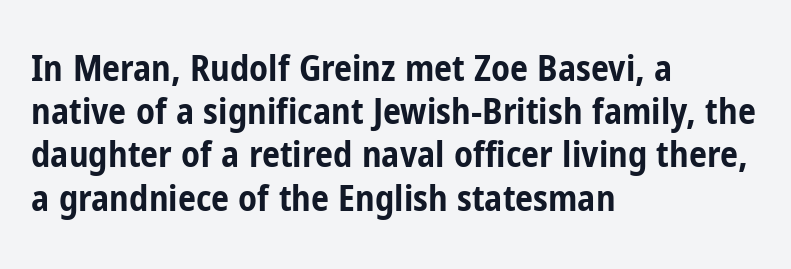
Q: Is the text bold? A: Yes.
Q: Is the text italic (slanted)? A: No, it is upright.
Q: Is the typeface a serif or a sans-serif typeface? A: Sans-serif.
Q: Is the text underlined? A: No.
Q: How is the paragraph aligned? A: Left-aligned.
Q: Is the spacing between letters normal or unusually wide? A: Normal.
Q: Width (condensed, normal, or wide)? A: Condensed.
Q: Stroke contrast? A: Low.
Q: x-height? A: Medium.
Q: Monospaced? A: No.
